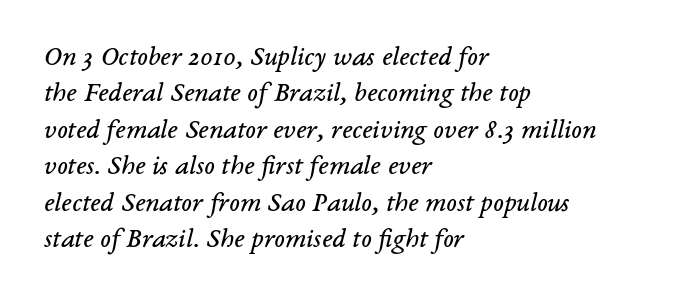
The image shows 28 px regular-weight serif type, italic (leaning right); set left-aligned, normal line spacing (1.3x), normal letter spacing, not underlined; low stroke contrast and a medium x-height.
